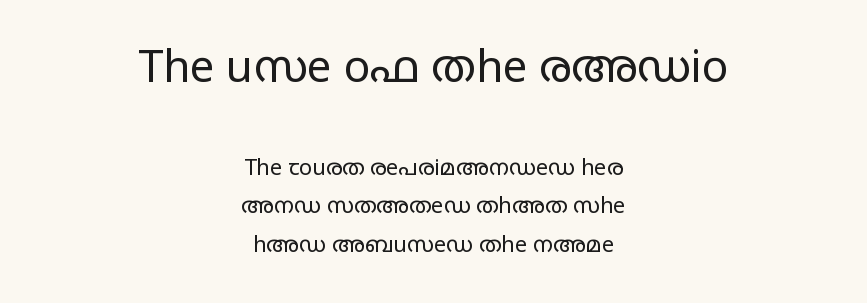
Q: Is the text bold? A: No.
Q: Is the text italic (slanted)? A: No, it is upright.
Q: Is the typeface a serif or a sans-serif typeface? A: Sans-serif.
Q: Is the text underlined? A: No.
Q: How is the paragraph aligned? A: Centered.
Q: Is the spacing between letters normal or unusually wide? A: Normal.
Q: Which block of text is set in a larger size, the first (top) or the second (bottom)? A: The first (top) one.
Q: Width (condensed, normal, or wide)? A: Wide.
Q: Stroke contrast? A: Low.
Q: x-height? A: Large.
Q: Monospaced? A: No.
